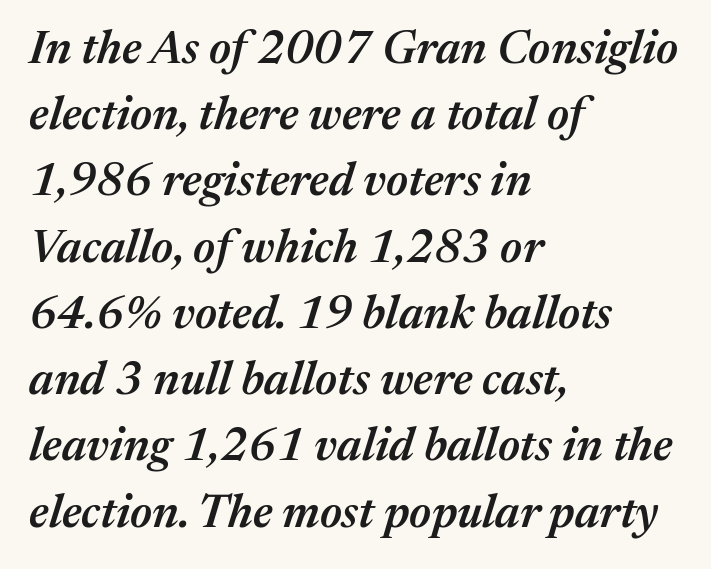
Type without underlining. Inter-character spacing is left at the font's built-in metrics. This is moderately heavy type, rendered in semibold. This sample has the flowing, uneven cadence of proportional lettering. The letters are slanted; this is an italic face. Vertically, the passage feels balanced, rows spaced as you'd expect.
